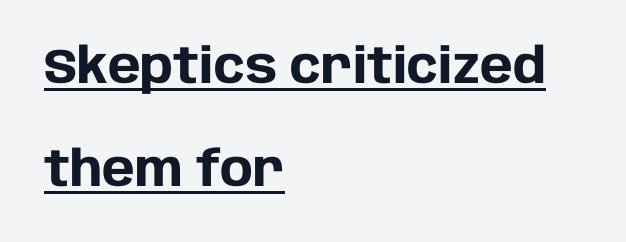
Rendered with straight, roman letterforms. Think of a printed novel: that variable character pitch is what you see here. Every word sits above its own underline. Successive baselines arrive slowly, with a big drop between each.
